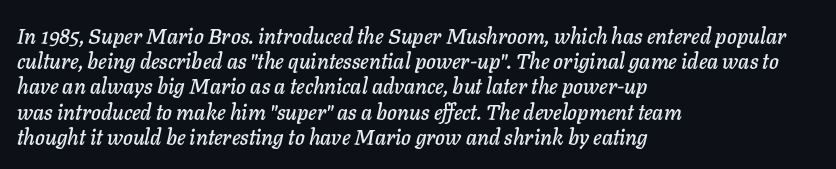
The image shows 21 px text type, italic (leaning right); set left-aligned, line spacing 1.2x, normal letter spacing, not underlined.
